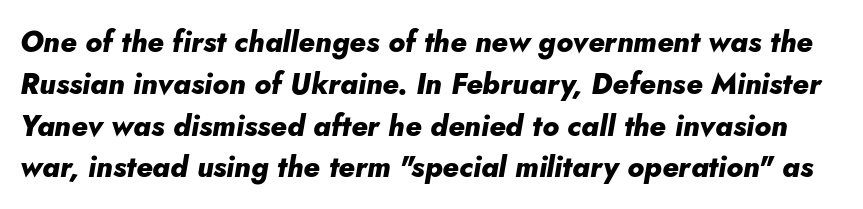
Q: Is the text bold? A: Yes.
Q: Is the text italic (slanted)? A: Yes, it leans right by about 5 degrees.
Q: Is the text underlined? A: No.
Q: Is the spacing between letters normal or unusually wide? A: Normal.
Q: Is the spacing between lines tight, normal or loose? A: Normal.
Q: Width (condensed, normal, or wide)? A: Normal.
Q: Stroke contrast? A: Low.
Q: x-height? A: Small.
Q: Monospaced? A: No.
